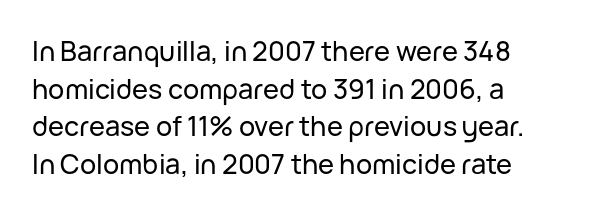
Plain, unruled lines of type. The lines in this sample share a left origin and differ only in where they stop. The specimen reads as upright at a glance. Letter spacing: default. If you measured baseline to baseline, you'd find a middling distance.
